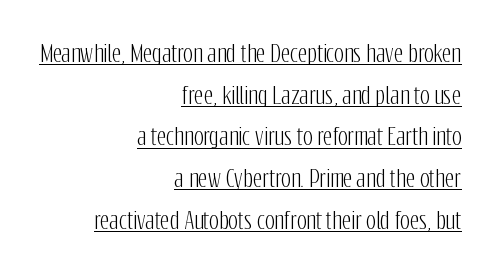
The image shows 23 px text type, upright; set right-aligned, line spacing 1.81x, normal letter spacing, underlined.
